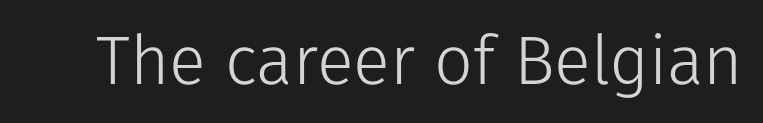
What stands out about the letter spacing? Nothing — it is the standard amount. You could not count columns in this text — the font is proportionally spaced. Stroke thickness stays within the range of a standard reading face or lighter. Unlike italic type, these characters show no tilt at all. This rendering features lettering with no underline. I'd call this a sans setting — the letters go barefoot.
